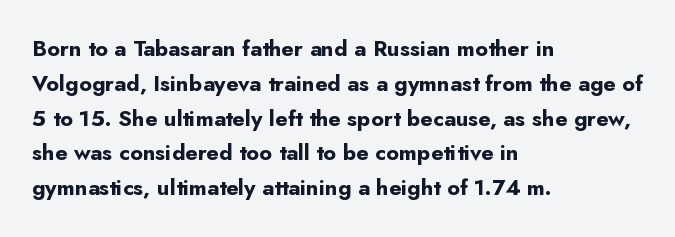
Q: Is the text bold? A: Yes.
Q: Is the text italic (slanted)? A: No, it is upright.
Q: Is the text underlined? A: No.
Q: How is the paragraph aligned? A: Left-aligned.
Q: Is the spacing between letters normal or unusually wide? A: Normal.
Q: Is the spacing between lines tight, normal or loose? A: Normal.
